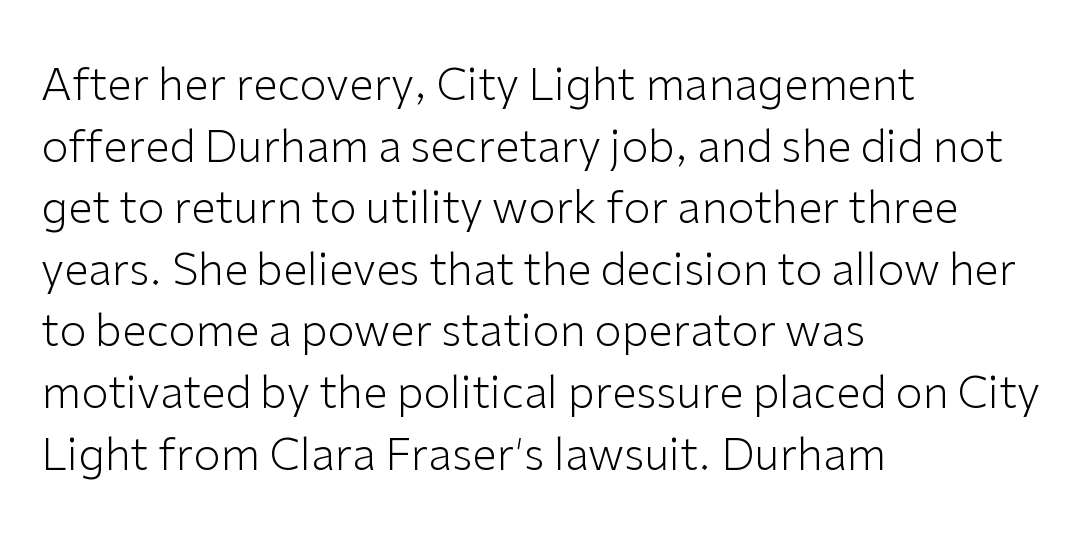
The image shows 44 px light sans-serif type, upright; set left-aligned, normal line spacing (1.4x), normal letter spacing, not underlined; low stroke contrast and a medium x-height.
